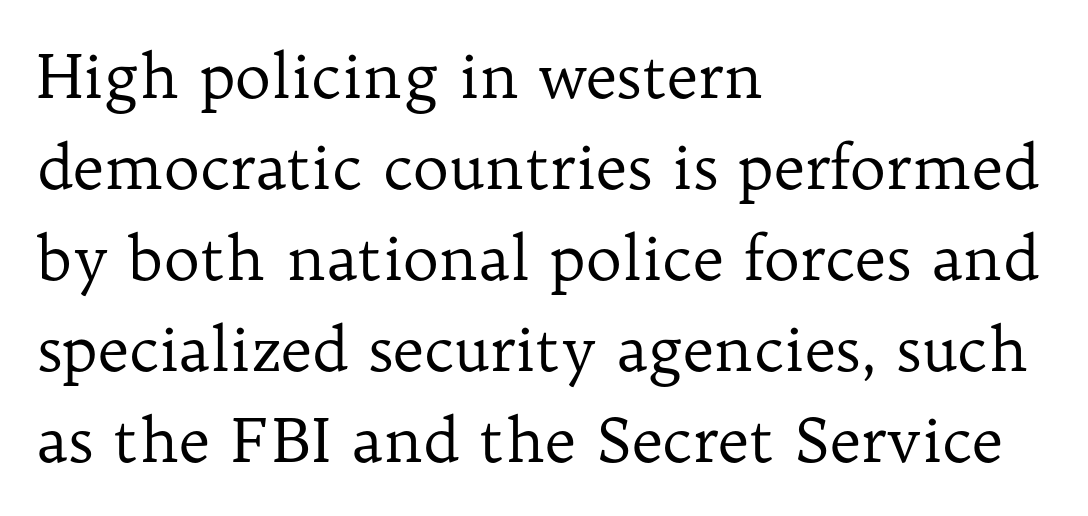
{"serif": "yes", "italic": "no", "bold": "no", "weight": "regular", "width": "normal", "stroke_contrast": "low", "x_height": "medium", "monospaced": "no", "underline": "no", "align": "left", "line_spacing": "normal", "line_spacing_ratio": 1.49, "letter_spacing": "normal", "letter_spacing_em": 0.0, "glyph_px": 61}
